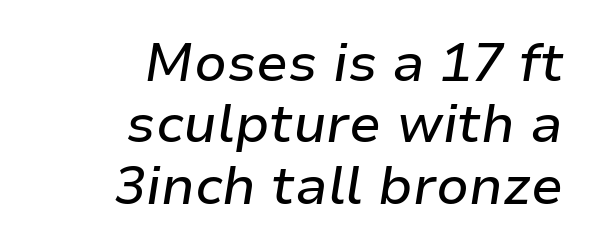
Style check: oblique. Each word holds together tightly as a unit, with standard inter-letter gaps. The typesetter chose a ragged-left arrangement here. Character widths vary here, with narrow letters taking less room than wide ones. Underlining? Definitely not there.
